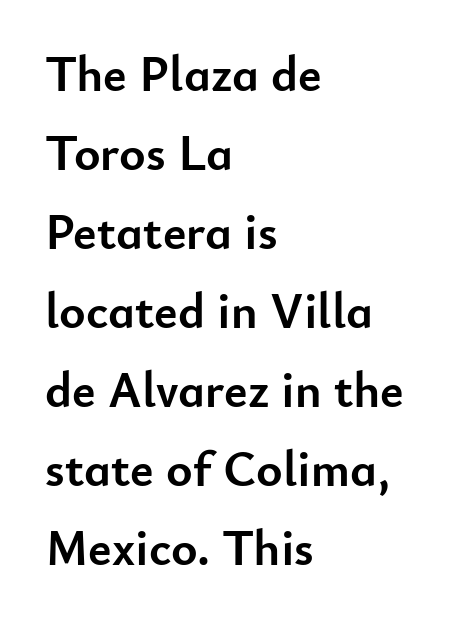
Q: Is the text bold? A: Yes.
Q: Is the text italic (slanted)? A: No, it is upright.
Q: Is the typeface a serif or a sans-serif typeface? A: Sans-serif.
Q: Is the text underlined? A: No.
Q: How is the paragraph aligned? A: Left-aligned.
Q: Is the spacing between letters normal or unusually wide? A: Normal.
Q: Is the spacing between lines tight, normal or loose? A: Normal.
Q: Width (condensed, normal, or wide)? A: Normal.
Q: Stroke contrast? A: Low.
Q: x-height? A: Small.
Q: Monospaced? A: No.
